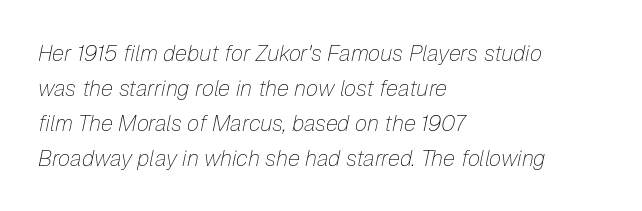
Does the leading feel generous? No, just average. The horizontal fit of the characters is conventional and even. Layout note: lines flush left. An italicized treatment has been applied to the whole sample. The weight tops out at a normal text grade.
